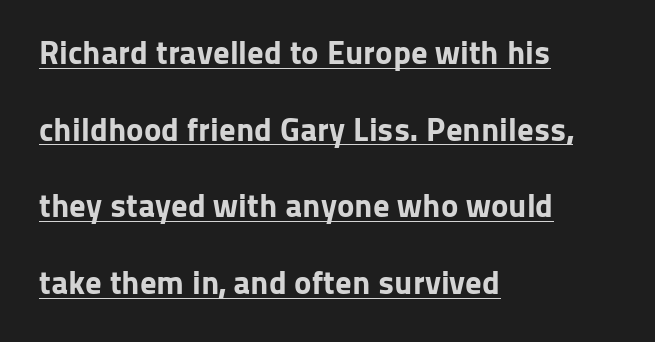
The image shows 33 px bold sans-serif type, upright; set left-aligned, loose line spacing (2.32x), normal letter spacing, underlined; low stroke contrast and a medium x-height.
